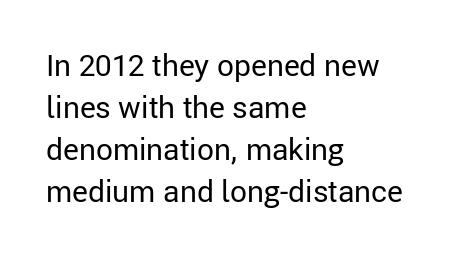
Q: Is the text bold? A: No.
Q: Is the text italic (slanted)? A: No, it is upright.
Q: Is the typeface a serif or a sans-serif typeface? A: Sans-serif.
Q: Is the text underlined? A: No.
Q: How is the paragraph aligned? A: Left-aligned.
Q: Is the spacing between letters normal or unusually wide? A: Normal.
Q: Is the spacing between lines tight, normal or loose? A: Normal.
Q: Width (condensed, normal, or wide)? A: Normal.
Q: Stroke contrast? A: Low.
Q: x-height? A: Medium.
Q: Monospaced? A: No.
